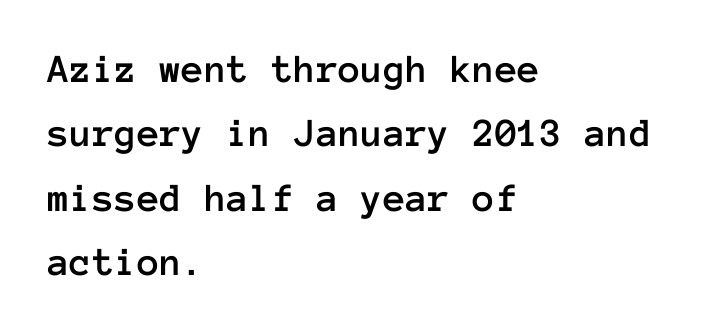
These lines sit exactly where default settings would place them. The space directly below the letters is spotless. The axis of the letterforms is exactly vertical. Note the uniform advance width — an 'i' takes as much space as an 'm'. How are the letters spaced? Ordinarily, with no added tracking.
